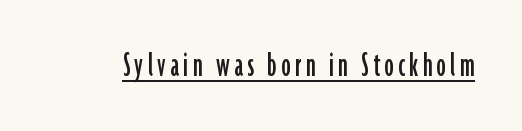
If you drew a line through each stem, it would be perfectly vertical. The specimen includes a rule beneath the text block's lines. The letters advance in unequal steps, a hallmark of proportional type. This is sans-serif lettering, the kind often seen on screens and signage.
